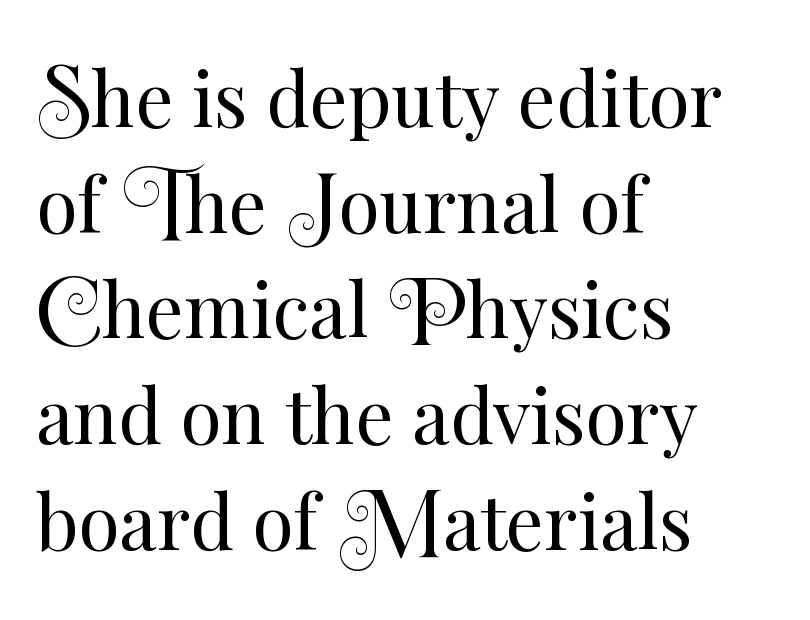
{"italic": "no", "bold": "no", "weight": "regular", "width": "normal", "stroke_contrast": "medium", "x_height": "small", "monospaced": "no", "underline": "no", "align": "left", "line_spacing": "normal", "line_spacing_ratio": 1.41, "letter_spacing": "normal", "letter_spacing_em": 0.0, "glyph_px": 75}
